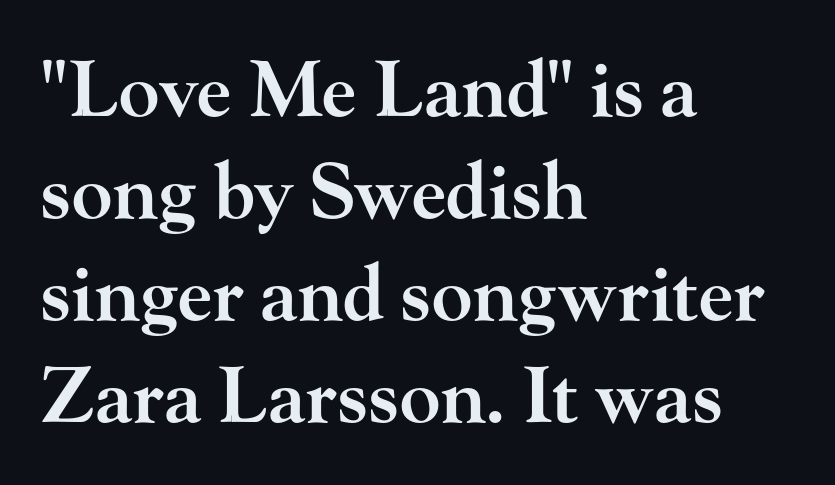
Q: Is the text bold? A: Semi-bold.
Q: Is the text italic (slanted)? A: No, it is upright.
Q: Is the typeface a serif or a sans-serif typeface? A: Serif.
Q: Is the text underlined? A: No.
Q: How is the paragraph aligned? A: Left-aligned.
Q: Is the spacing between letters normal or unusually wide? A: Normal.
Q: Is the spacing between lines tight, normal or loose? A: Normal.
Q: Width (condensed, normal, or wide)? A: Wide.
Q: Stroke contrast? A: High.
Q: x-height? A: Small.
Q: Monospaced? A: No.
